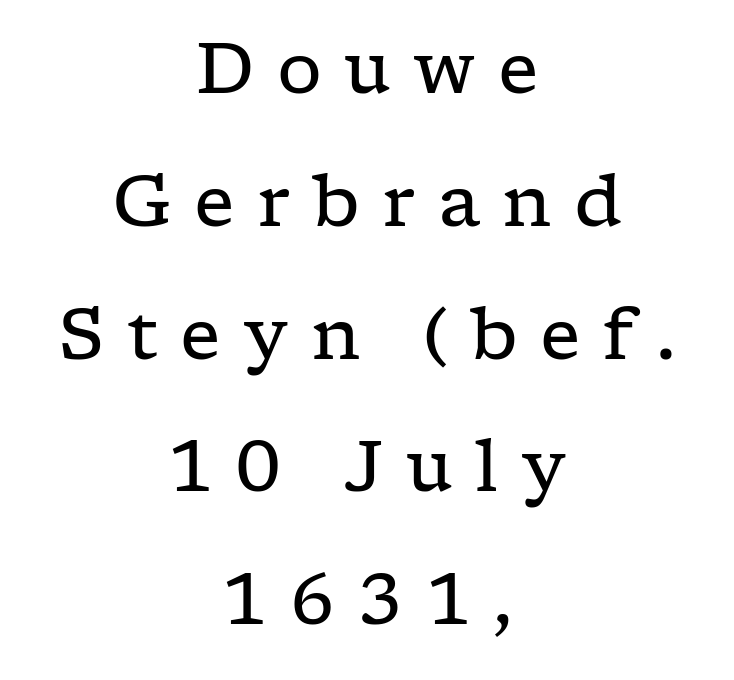
Both edges are ragged and mirror each other, which tells us the setting is centered. Serifs: yes, visible at the terminals of the letterforms. Here the glyphs are tracked loosely, breaking word shapes into spaced letters. Character widths vary here, with narrow letters taking less room than wide ones.
